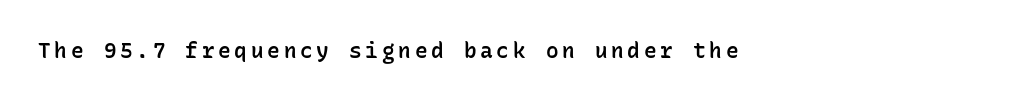
{"italic": "no", "bold": "semi", "underline": "no", "align": "left", "glyph_px": 21}
